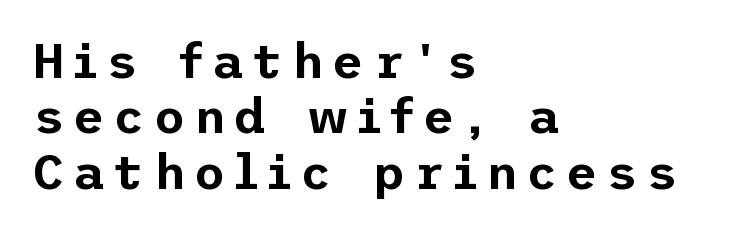
How would I describe the line gaps? Narrow and economical. Teacher's note: observe the even left margin — that is flush-left alignment. This sample uses a sans-serif face. Plain, unruled lines of type.
